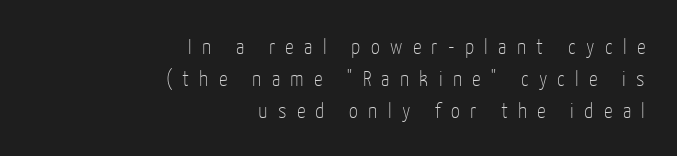
{"italic": "no", "bold": "no", "underline": "no", "align": "right", "line_spacing": "normal", "line_spacing_ratio": 1.46, "letter_spacing": "wide", "letter_spacing_em": 0.47, "glyph_px": 22}
